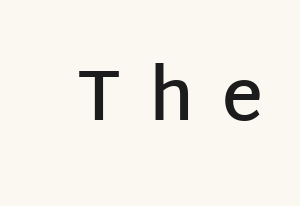
This sample uses a sans-serif face. Strokes here are thickened, but only to semibold level. Underline: absent. Each word looks stretched out because of the extra space between its letters. The passage shown is typed in a proportional face where columns would drift. Rendered with straight, roman letterforms.
